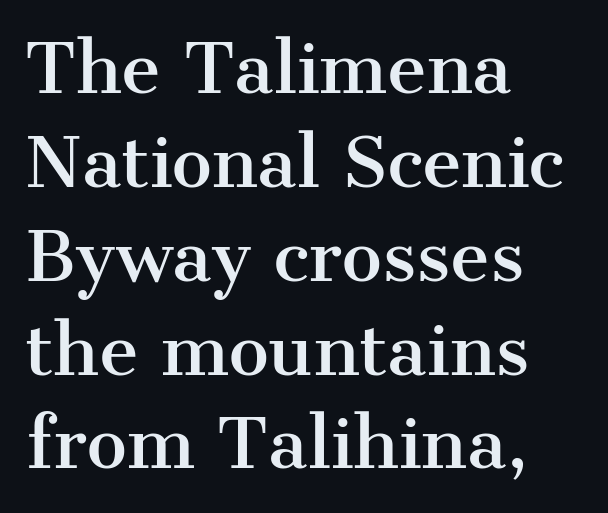
Q: Is the text italic (slanted)? A: No, it is upright.
Q: Is the typeface a serif or a sans-serif typeface? A: Serif.
Q: Is the text underlined? A: No.
Q: How is the paragraph aligned? A: Left-aligned.
Q: Is the spacing between letters normal or unusually wide? A: Normal.
Q: Is the spacing between lines tight, normal or loose? A: Normal.
Q: Width (condensed, normal, or wide)? A: Normal.
Q: Stroke contrast? A: Medium.
Q: x-height? A: Medium.
Q: Monospaced? A: No.
